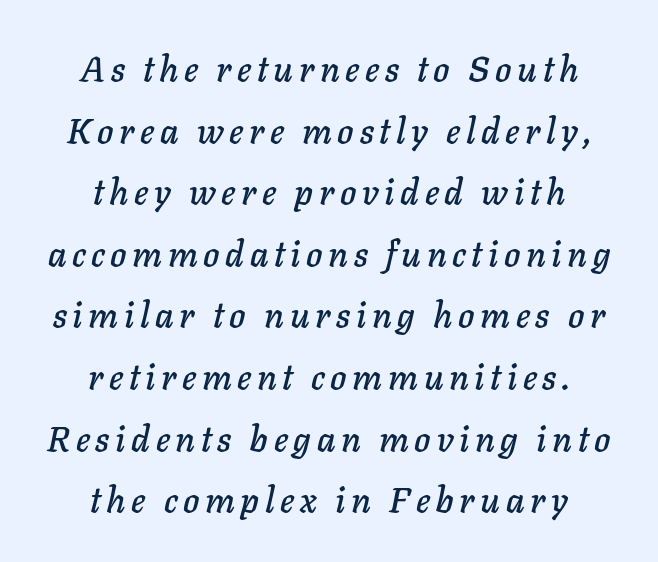
The image shows 35 px text type, italic (leaning right); set centered, line spacing 1.76x, not underlined; low stroke contrast and a medium x-height.
